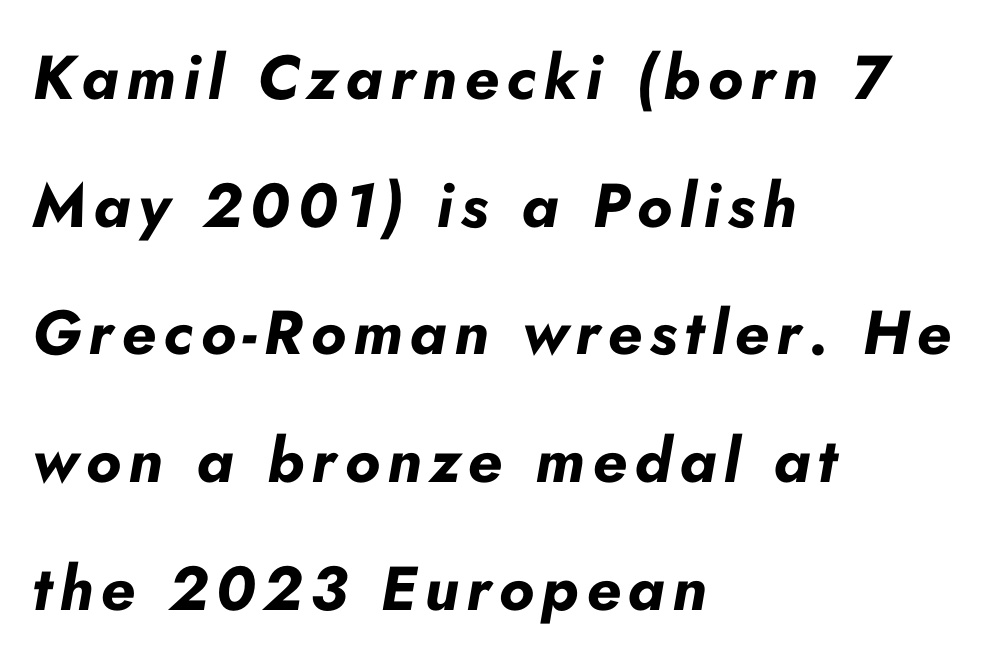
{"italic": "yes", "lean": "right", "slant_degrees": 10, "bold": "yes", "weight": "bold", "width": "normal", "stroke_contrast": "low", "x_height": "small", "monospaced": "no", "underline": "no", "align": "left", "line_spacing": "loose", "line_spacing_ratio": 2.06, "glyph_px": 62}
